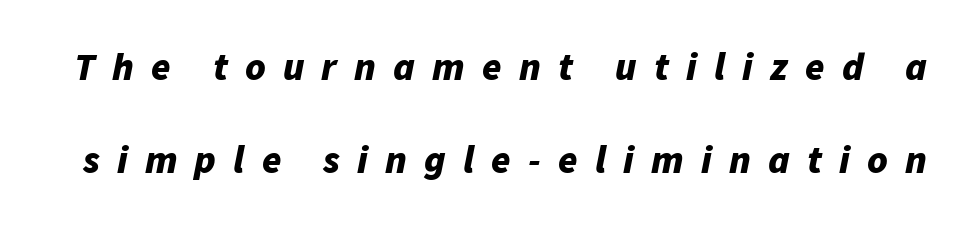
The image shows 39 px bold type, italic (leaning right); set loose line spacing (2.38x), unusually wide letter spacing (+0.44 em), not underlined; low stroke contrast and a medium x-height.
